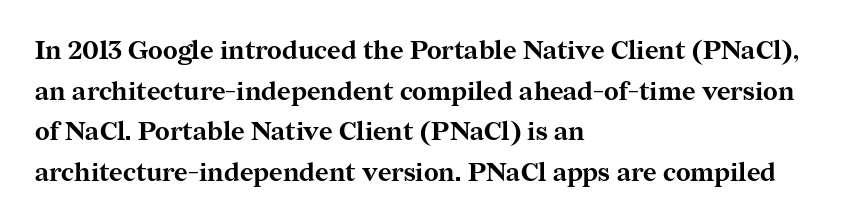
The image shows 26 px bold type, upright; set left-aligned, normal line spacing (1.56x), normal letter spacing, not underlined.
